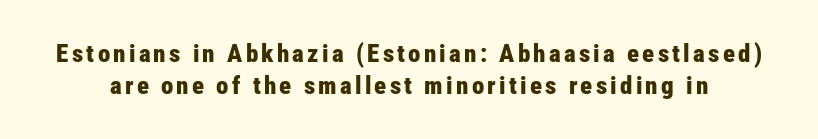
{"italic": "no", "bold": "yes", "underline": "no", "line_spacing": "normal", "line_spacing_ratio": 1.27, "glyph_px": 25}
